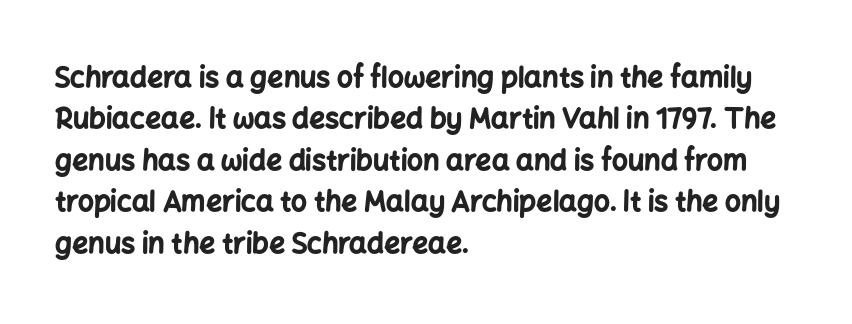
The image shows 28 px bold sans-serif type, upright; set left-aligned, normal line spacing (1.48x), normal letter spacing, not underlined; low stroke contrast and a medium x-height.
